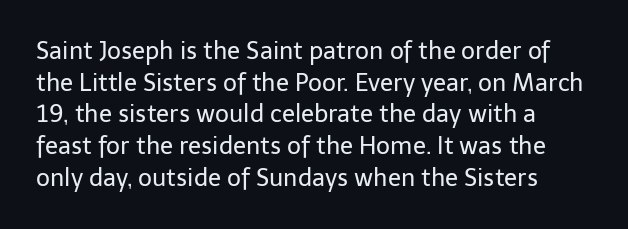
{"italic": "no", "bold": "no", "underline": "no", "align": "left", "line_spacing": "normal", "line_spacing_ratio": 1.32, "letter_spacing": "normal", "letter_spacing_em": 0.0, "glyph_px": 24}
